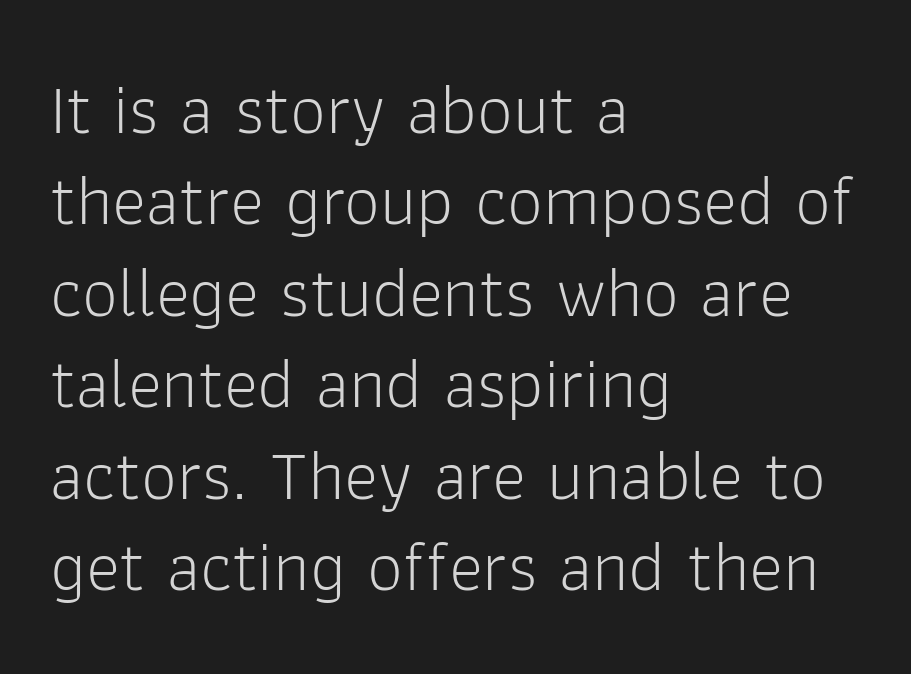
Observe the ordinary spacing: letters are neighbours, not strangers. Style check: upright. A bare baseline throughout the passage. Short and long lines alike share a common starting point at left.
